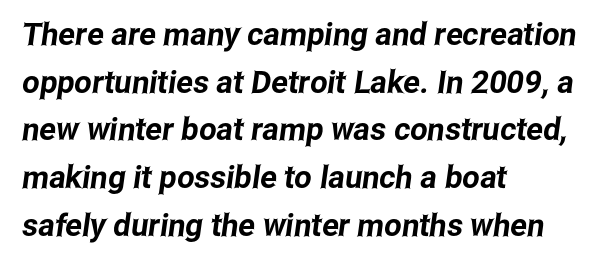
Q: Is the typeface a serif or a sans-serif typeface? A: Sans-serif.
Q: Is the text underlined? A: No.
Q: How is the paragraph aligned? A: Left-aligned.
Q: Is the spacing between letters normal or unusually wide? A: Normal.
Q: Is the spacing between lines tight, normal or loose? A: Normal.
Q: Width (condensed, normal, or wide)? A: Condensed.
Q: Stroke contrast? A: Low.
Q: x-height? A: Medium.
Q: Monospaced? A: No.
